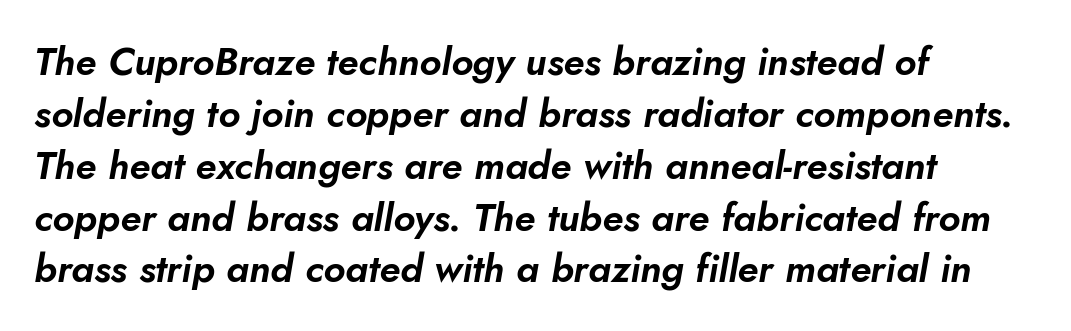
Has an underline been added? It has not. A classic flush-left, rag-right setting is used for this passage. Tracking value appears to be zero — textbook default spacing. Compared with ordinary roman type, these characters are visibly tilted. Is this a fixed-width face? No — the glyphs have proportional, varying widths.
